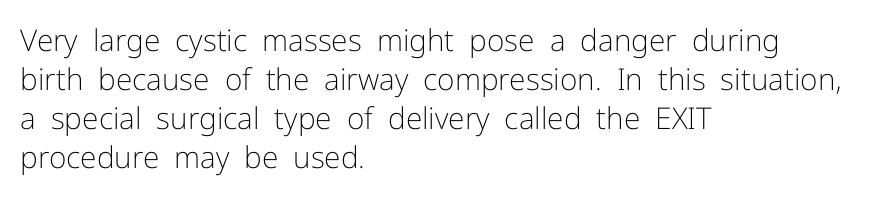
The image shows 30 px light sans-serif type, upright; set left-aligned, normal line spacing (1.3x), normal letter spacing, not underlined; low stroke contrast and a medium x-height.
